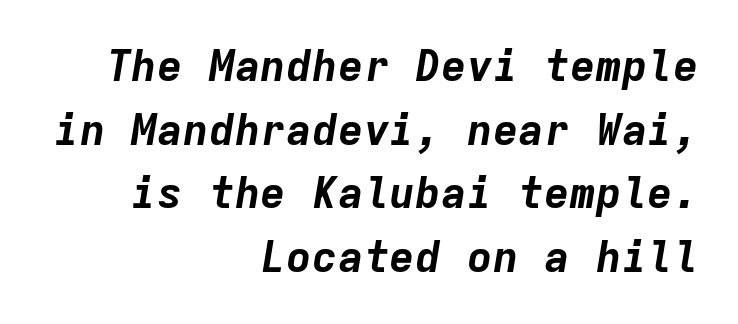
{"italic": "yes", "lean": "right", "slant_degrees": 9, "bold": "yes", "weight": "bold", "width": "normal", "stroke_contrast": "low", "x_height": "medium", "monospaced": "yes", "underline": "no", "align": "right", "line_spacing": "normal", "line_spacing_ratio": 1.48, "letter_spacing": "normal", "letter_spacing_em": 0.0, "glyph_px": 43}
